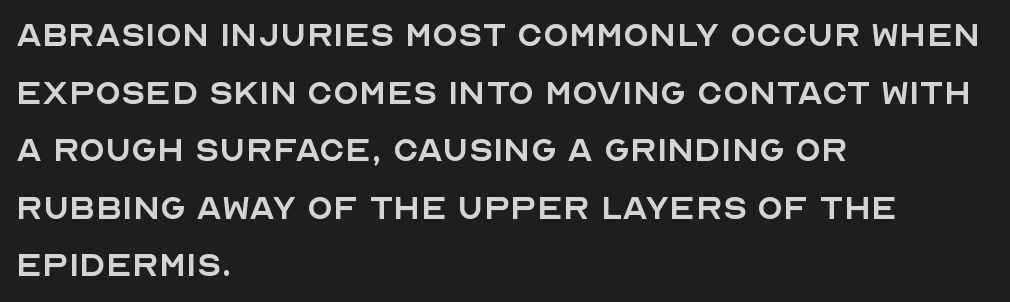
{"serif": "no", "italic": "no", "bold": "no", "weight": "regular", "width": "normal", "x_height": "large", "monospaced": "no", "underline": "no", "align": "left", "line_spacing": "normal", "line_spacing_ratio": 1.37, "letter_spacing": "normal", "letter_spacing_em": 0.0, "glyph_px": 42}
